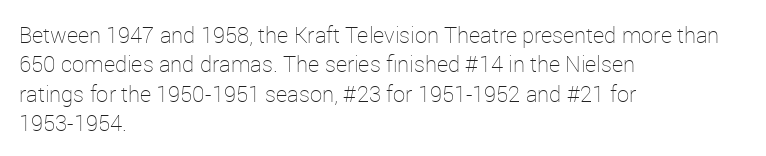
The image shows 22 px text type, upright; set left-aligned, normal line spacing (1.33x), normal letter spacing, not underlined.
